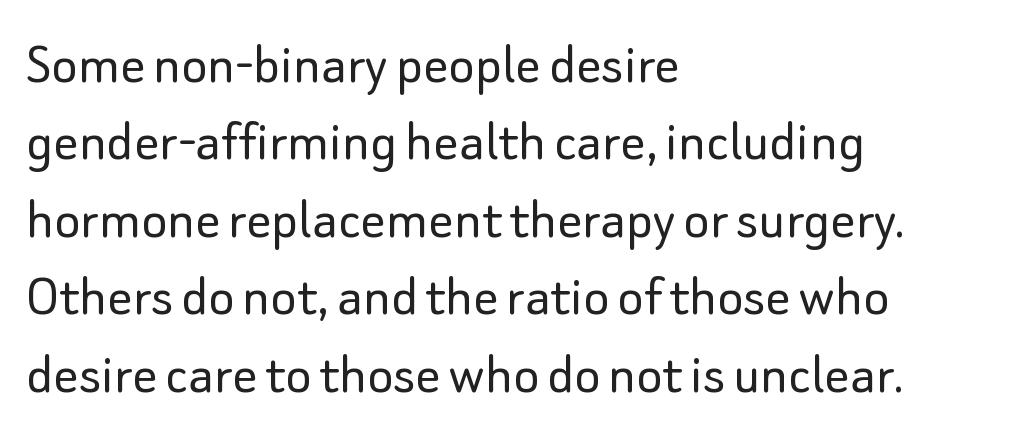
The image shows 62 px light sans-serif type, upright; set left-aligned, normal line spacing (1.25x), normal letter spacing, not underlined; low stroke contrast and a small x-height.
